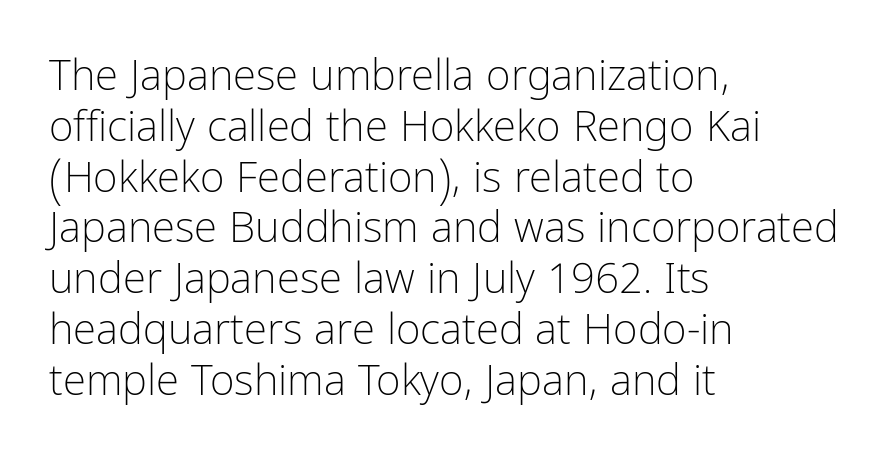
{"serif": "no", "italic": "no", "bold": "no", "weight": "light", "width": "condensed", "stroke_contrast": "low", "x_height": "medium", "monospaced": "no", "underline": "no", "align": "left", "line_spacing_ratio": 1.21, "letter_spacing": "normal", "letter_spacing_em": 0.0, "glyph_px": 42}
